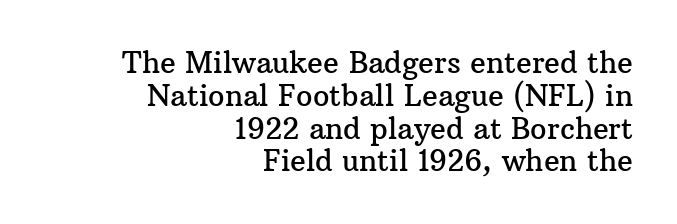
The image shows 29 px serif type, upright; set right-aligned, tight line spacing (1.13x), normal letter spacing, not underlined; medium stroke contrast and a medium x-height.
